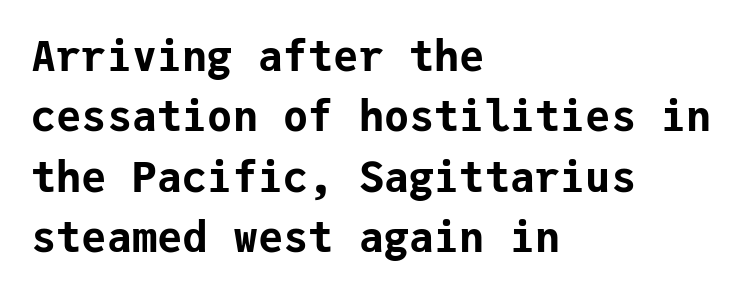
{"serif": "no", "italic": "no", "bold": "yes", "weight": "bold", "width": "normal", "stroke_contrast": "low", "x_height": "medium", "monospaced": "yes", "underline": "no", "align": "left", "line_spacing": "normal", "line_spacing_ratio": 1.44, "letter_spacing": "normal", "letter_spacing_em": 0.0, "glyph_px": 42}
